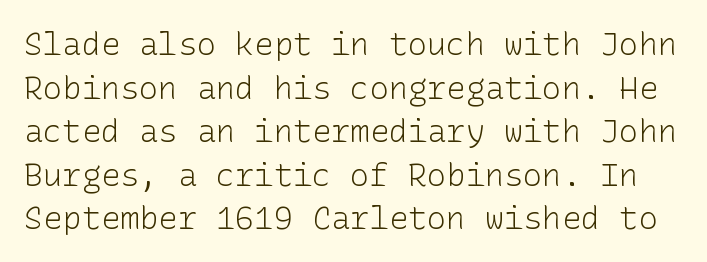
The image shows 32 px light sans-serif type, upright; set normal line spacing (1.36x), normal letter spacing, not underlined; low stroke contrast and a medium x-height.
